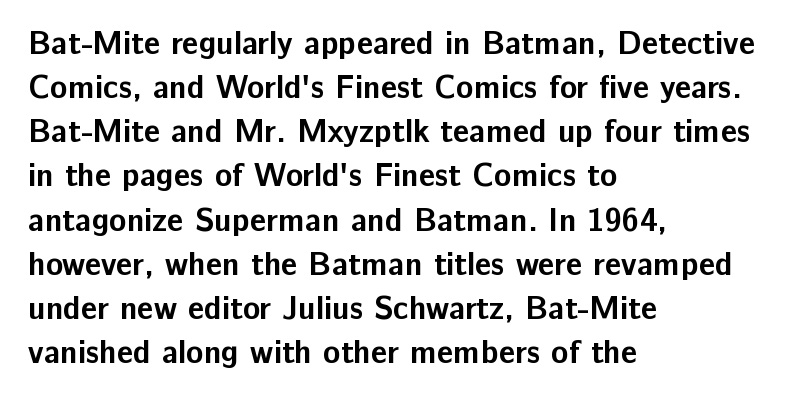
{"serif": "no", "italic": "no", "bold": "yes", "weight": "bold", "width": "normal", "stroke_contrast": "low", "x_height": "medium", "monospaced": "no", "underline": "no", "align": "left", "line_spacing": "normal", "line_spacing_ratio": 1.38, "letter_spacing": "normal", "letter_spacing_em": 0.0, "glyph_px": 32}
